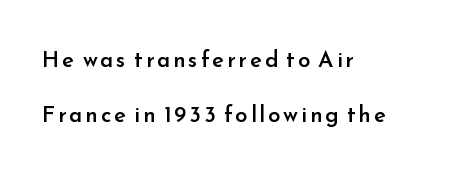
Q: Is the text bold? A: Semi-bold.
Q: Is the text italic (slanted)? A: No, it is upright.
Q: Is the text underlined? A: No.
Q: How is the paragraph aligned? A: Left-aligned.
Q: Is the spacing between lines tight, normal or loose? A: Loose.
